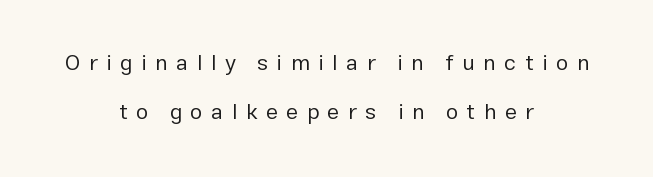
The image shows 22 px text type, upright; set centered, loose line spacing (2.25x), unusually wide letter spacing (+0.39 em), not underlined.
